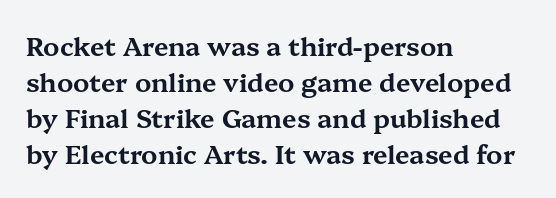
The image shows 26 px text type, upright; set left-aligned, normal line spacing (1.39x), normal letter spacing, not underlined.
